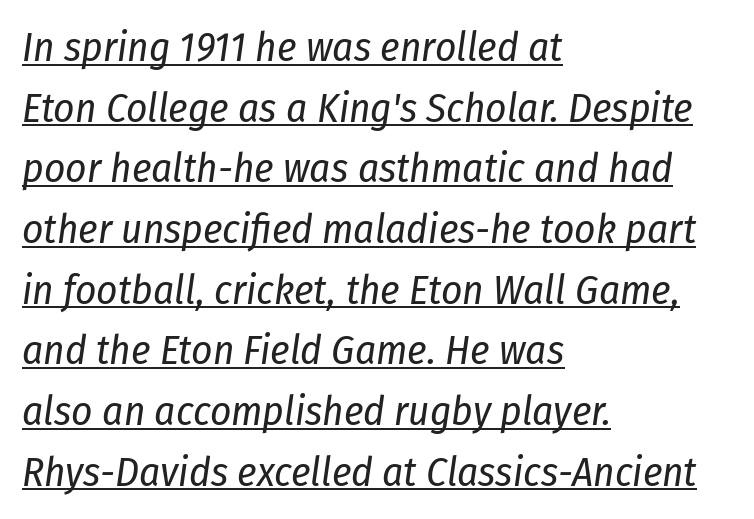
The image shows 41 px regular-weight, condensed type, italic (leaning right); set left-aligned, normal line spacing (1.48x), normal letter spacing, underlined; low stroke contrast and a medium x-height.
